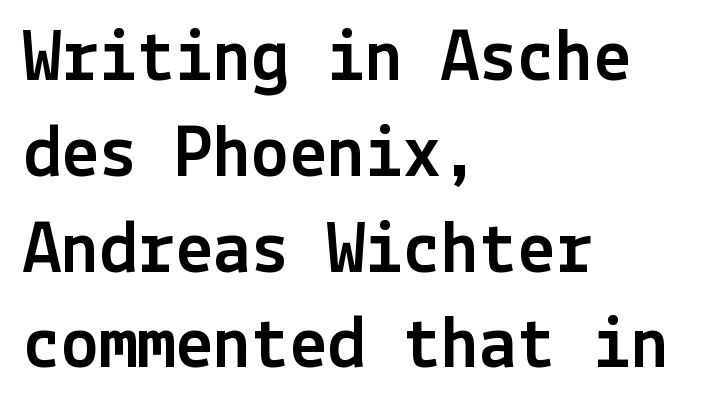
The image shows 76 px sans-serif type, upright; set left-aligned, normal line spacing (1.26x), normal letter spacing, not underlined; a medium x-height.
